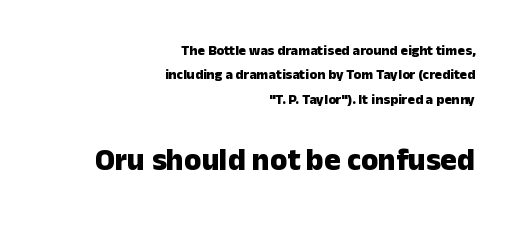
{"serif": "no", "italic": "no", "bold": "yes", "weight": "heavy", "width": "normal", "stroke_contrast": "low", "x_height": "medium", "monospaced": "no", "underline": "no", "align": "right", "line_spacing_ratio": 1.75, "letter_spacing": "normal", "letter_spacing_em": 0.0, "larger_block": "second", "size_ratio": 2.21, "glyph_px": 31}
